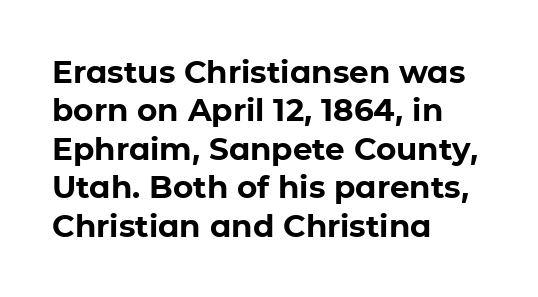
Inter-character spacing is left at the font's built-in metrics. This sample has the flowing, uneven cadence of proportional lettering. The specimen omits any rule beneath the text block's lines. This rendering employs a face without finishing strokes, i.e., a sans-serif.
